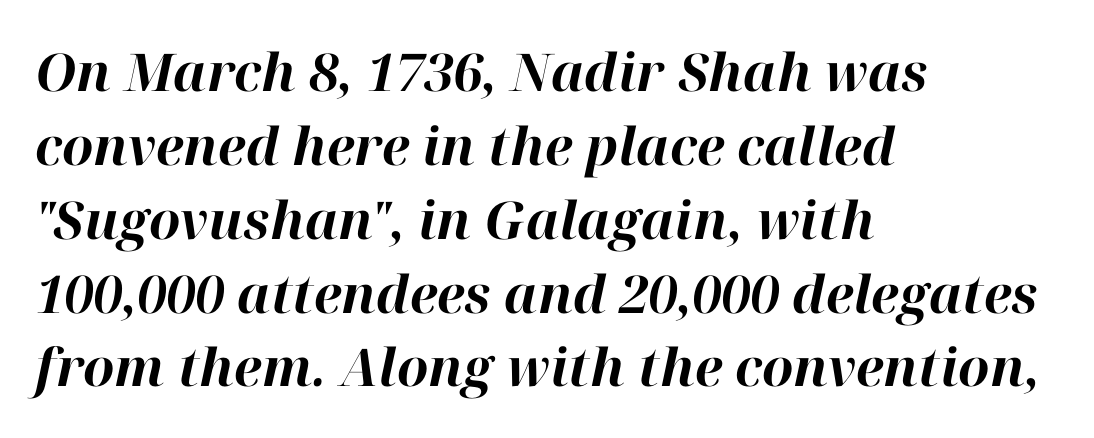
Underlining? Definitely not there. The rendering anchors every line to the left-hand side. Note the varied advance widths — an 'i' is clearly narrower than an 'm'. The letters are slanted; this is an italic face. The line texture is even and compact thanks to regular tracking.
